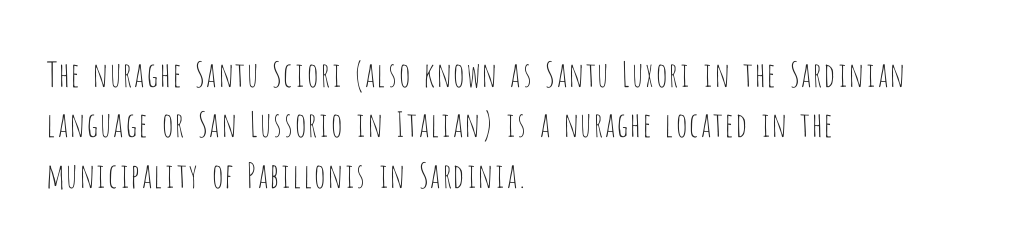
{"serif": "no", "italic": "no", "bold": "no", "weight": "thin", "width": "condensed", "stroke_contrast": "low", "x_height": "large", "monospaced": "no", "underline": "no", "align": "left", "line_spacing": "normal", "line_spacing_ratio": 1.48, "letter_spacing": "normal", "letter_spacing_em": 0.0, "glyph_px": 34}
